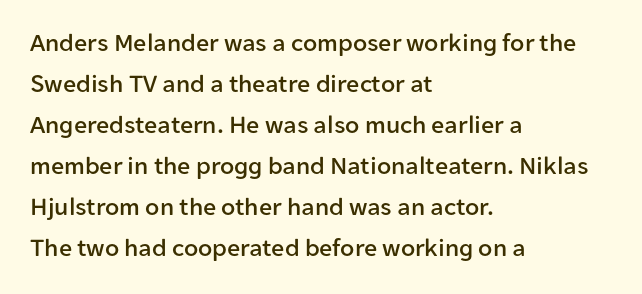
{"italic": "no", "underline": "no", "align": "left", "line_spacing": "normal", "line_spacing_ratio": 1.58, "letter_spacing": "normal", "letter_spacing_em": 0.0, "glyph_px": 26}
